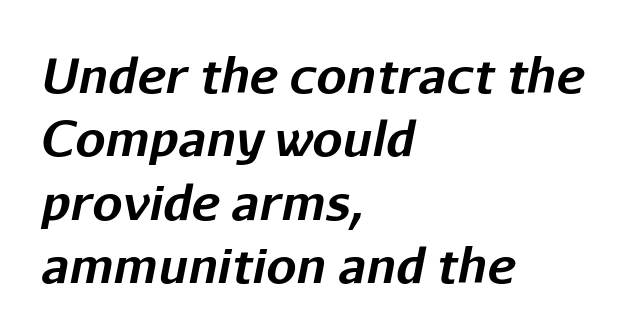
The image shows 48 px bold type, italic (leaning right); set left-aligned, normal line spacing (1.32x), normal letter spacing, not underlined; low stroke contrast and a medium x-height.
